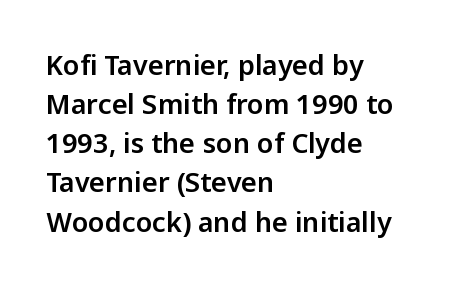
The image shows 27 px text type, upright; set left-aligned, normal line spacing (1.45x), normal letter spacing, not underlined.
